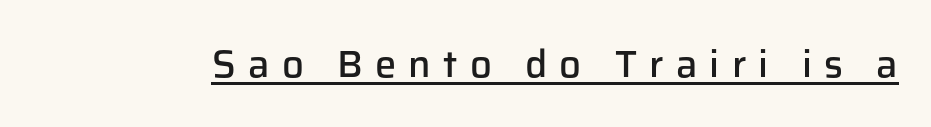
The image shows 38 px semibold sans-serif type, upright; set unusually wide letter spacing (+0.32 em), underlined; low stroke contrast and a medium x-height.
